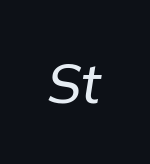
Students, note that the glyphs here touch the page at normal intervals. Type without underlining. The passage shown is typed in a proportional face where columns would drift. Tall strokes in this sample are angled rather than plumb.
